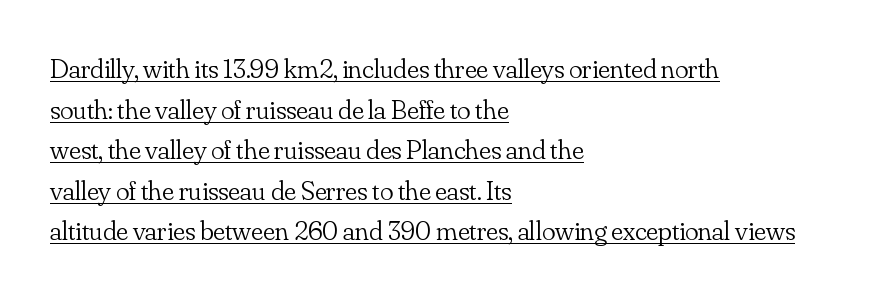
Underline: present. Spacing between characters is what you'd get straight out of the box. Ink coverage per letter is moderate at most. Line starts are locked; line ends wander.
